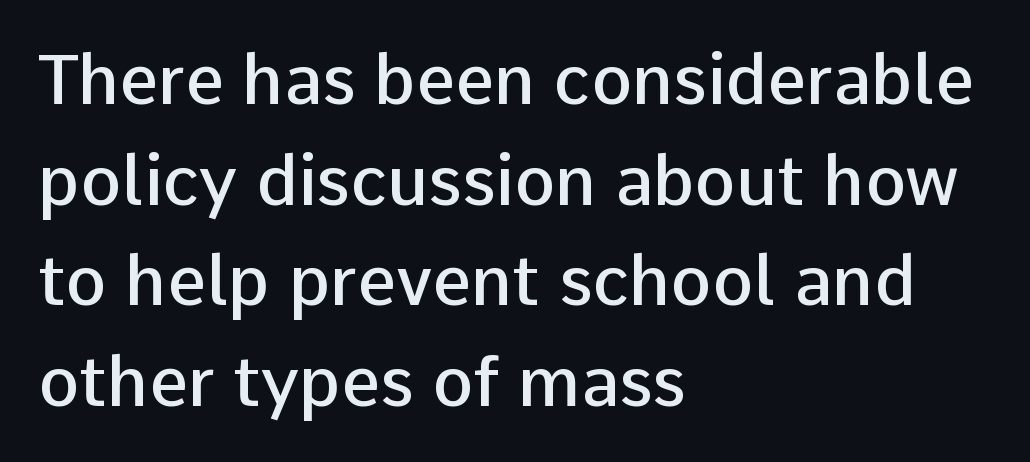
Q: Is the text bold? A: Semi-bold.
Q: Is the text italic (slanted)? A: No, it is upright.
Q: Is the typeface a serif or a sans-serif typeface? A: Sans-serif.
Q: Is the text underlined? A: No.
Q: How is the paragraph aligned? A: Left-aligned.
Q: Is the spacing between letters normal or unusually wide? A: Normal.
Q: Is the spacing between lines tight, normal or loose? A: Normal.
Q: Width (condensed, normal, or wide)? A: Normal.
Q: Stroke contrast? A: Low.
Q: x-height? A: Medium.
Q: Monospaced? A: No.
